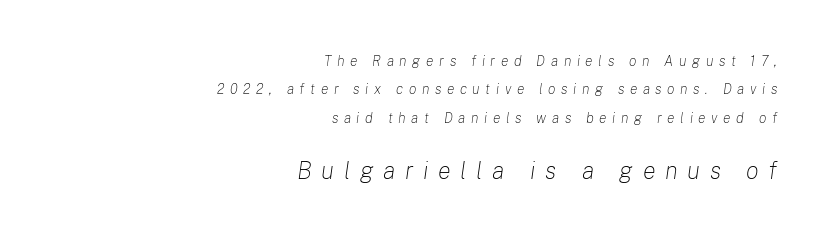
{"italic": "yes", "lean": "right", "slant_degrees": 8, "bold": "no", "underline": "no", "align": "right", "line_spacing": "loose", "line_spacing_ratio": 2.03, "letter_spacing": "wide", "letter_spacing_em": 0.4, "larger_block": "second", "size_ratio": 1.71, "glyph_px": 24}
